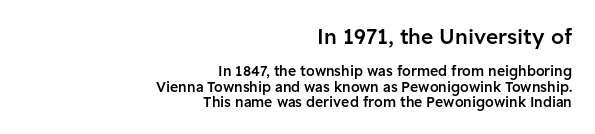
Q: Is the text bold? A: Semi-bold.
Q: Is the text italic (slanted)? A: No, it is upright.
Q: Is the text underlined? A: No.
Q: How is the paragraph aligned? A: Right-aligned.
Q: Is the spacing between letters normal or unusually wide? A: Normal.
Q: Is the spacing between lines tight, normal or loose? A: Tight.
Q: Which block of text is set in a larger size, the first (top) or the second (bottom)? A: The first (top) one.
